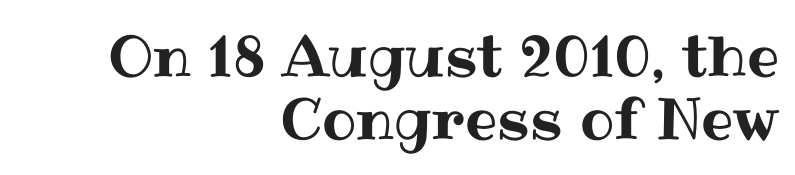
The horizontal fit of the characters is conventional and even. Characters remain perfectly vertical along every line. The block of text is dense from top to bottom, with scant space between rows. Character widths vary here, with narrow letters taking less room than wide ones. Any mark beneath the type? The region is blank. A student would call this right alignment; a typographer would say flush right, rag left.
